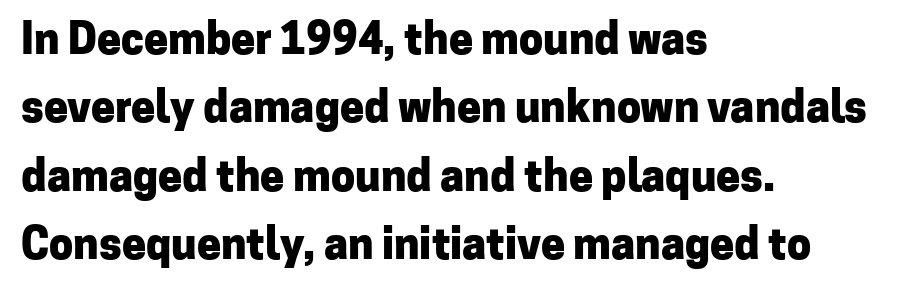
The image shows 43 px heavy sans-serif type, upright; set left-aligned, normal line spacing (1.59x), normal letter spacing, not underlined; low stroke contrast and a medium x-height.
